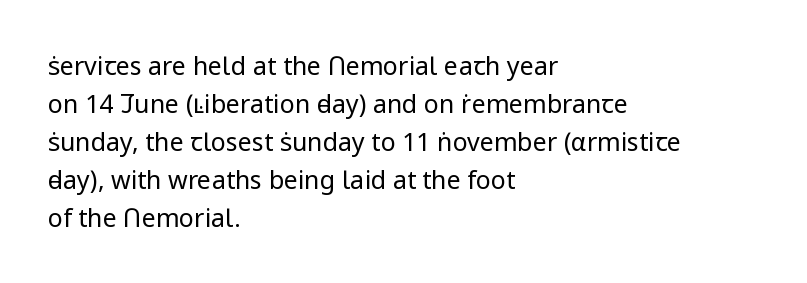
The image shows 25 px text type, upright; set left-aligned, normal line spacing (1.52x), normal letter spacing, not underlined.
